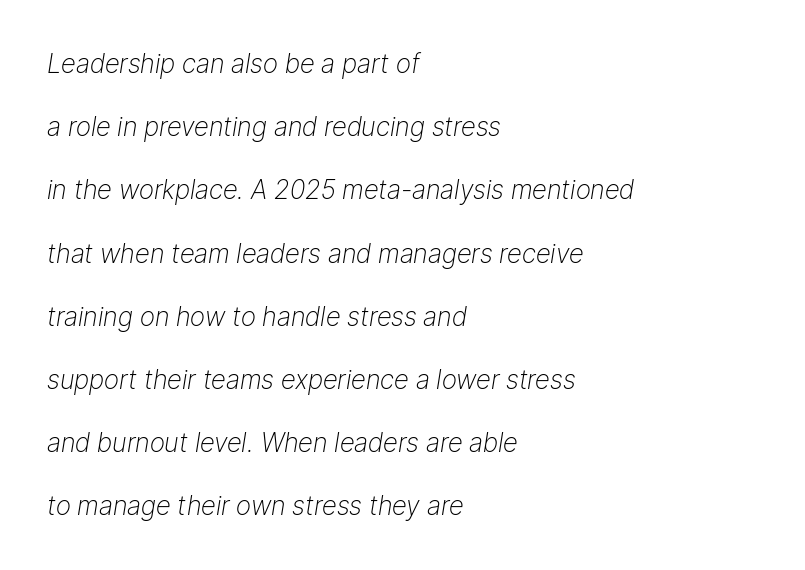
{"italic": "yes", "lean": "right", "slant_degrees": 9, "bold": "no", "underline": "no", "align": "left", "line_spacing": "loose", "line_spacing_ratio": 2.43, "letter_spacing": "normal", "letter_spacing_em": 0.0, "glyph_px": 26}
